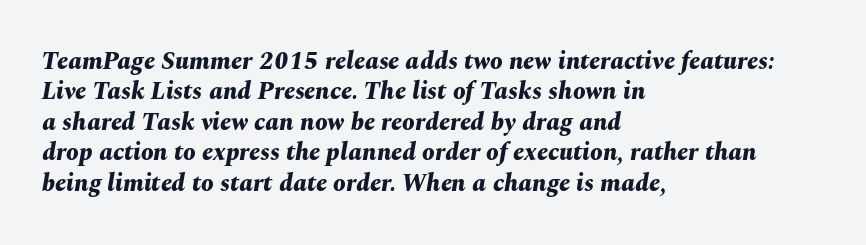
{"italic": "yes", "lean": "right", "slant_degrees": 10, "bold": "yes", "underline": "no", "align": "left", "line_spacing_ratio": 1.22, "letter_spacing": "normal", "letter_spacing_em": 0.0, "glyph_px": 25}
